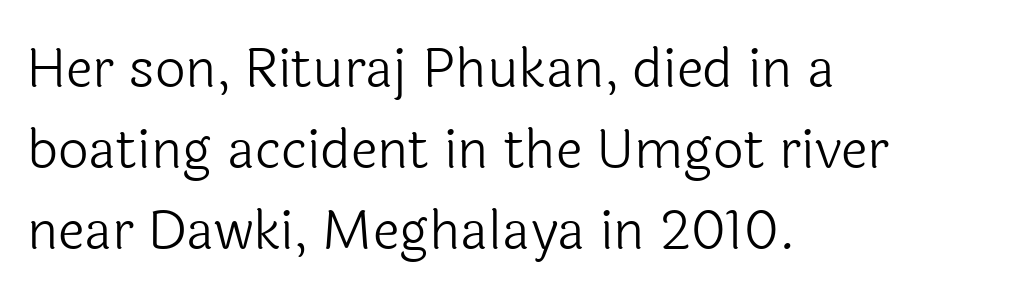
Q: Is the text bold? A: No.
Q: Is the text italic (slanted)? A: No, it is upright.
Q: Is the typeface a serif or a sans-serif typeface? A: Sans-serif.
Q: Is the text underlined? A: No.
Q: How is the paragraph aligned? A: Left-aligned.
Q: Is the spacing between letters normal or unusually wide? A: Normal.
Q: Is the spacing between lines tight, normal or loose? A: Normal.
Q: Width (condensed, normal, or wide)? A: Normal.
Q: x-height? A: Medium.
Q: Monospaced? A: No.
